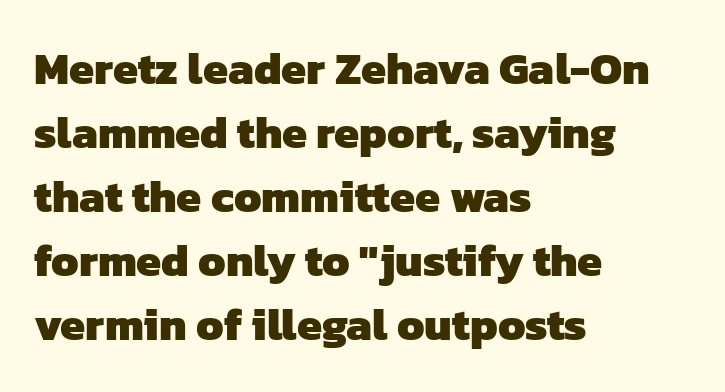
The image shows 45 px heavy sans-serif type; set left-aligned, normal line spacing (1.42x), normal letter spacing, not underlined; low stroke contrast and a medium x-height.
